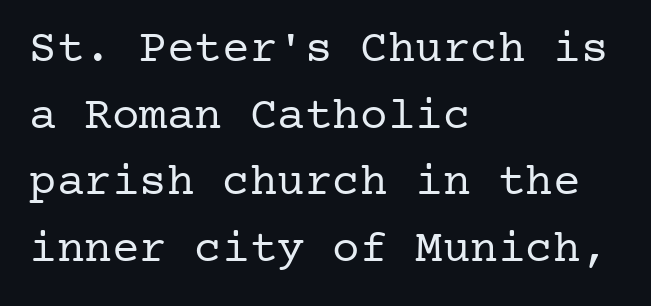
{"serif": "yes", "italic": "no", "bold": "no", "weight": "regular", "width": "normal", "stroke_contrast": "low", "x_height": "medium", "underline": "no", "align": "left", "line_spacing": "normal", "line_spacing_ratio": 1.45, "letter_spacing": "normal", "letter_spacing_em": 0.0, "glyph_px": 46}
